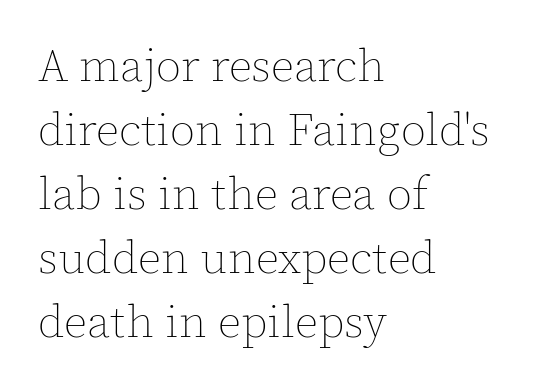
The image shows 46 px thin type, upright; set left-aligned, normal line spacing (1.39x), normal letter spacing, not underlined; a medium x-height.
